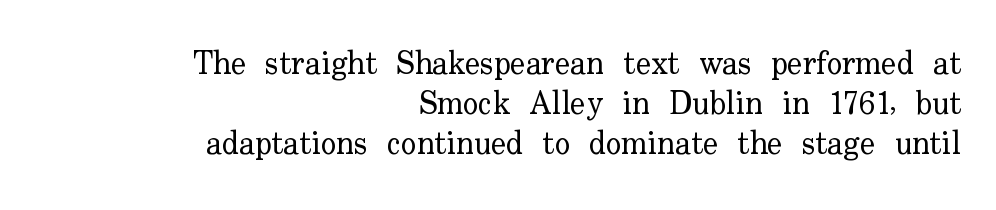
{"serif": "yes", "italic": "no", "bold": "no", "weight": "regular", "width": "normal", "stroke_contrast": "low", "x_height": "small", "monospaced": "no", "underline": "no", "align": "right", "line_spacing": "normal", "line_spacing_ratio": 1.25, "letter_spacing": "normal", "letter_spacing_em": 0.0, "glyph_px": 32}
